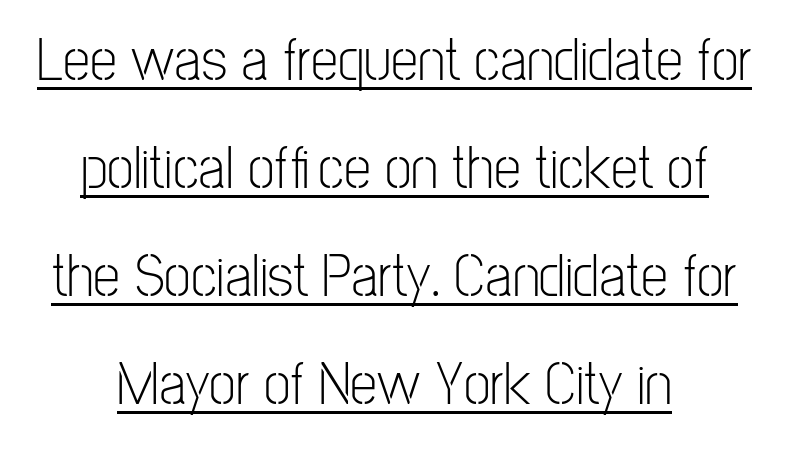
{"serif": "no", "italic": "no", "bold": "no", "weight": "light", "width": "condensed", "stroke_contrast": "low", "x_height": "medium", "monospaced": "no", "underline": "yes", "align": "center", "line_spacing_ratio": 1.77, "letter_spacing": "normal", "letter_spacing_em": 0.0, "glyph_px": 61}
